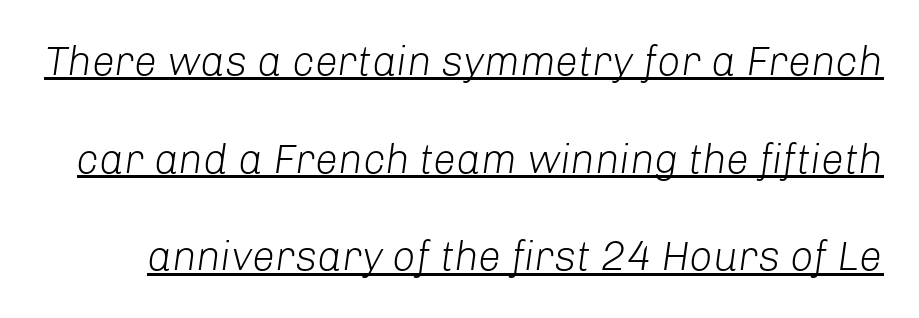
Is the type heavy? It reads as light-to-regular instead. The specimen reads as italic at a glance. The rendering uses a large line-height, opening up the rows. Students, note that the glyphs here touch the page at normal intervals.
